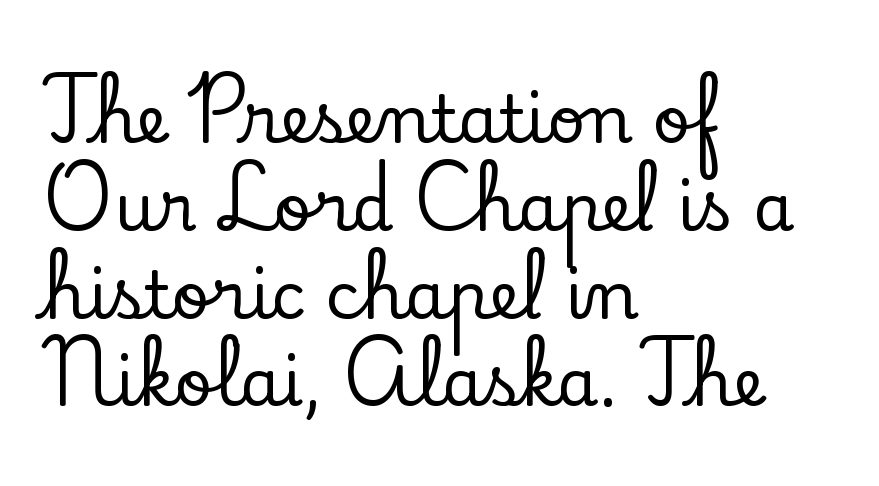
{"serif": "yes", "italic": "no", "width": "normal", "stroke_contrast": "low", "x_height": "small", "monospaced": "no", "underline": "no", "align": "left", "line_spacing": "normal", "line_spacing_ratio": 1.33, "letter_spacing": "normal", "letter_spacing_em": 0.0, "glyph_px": 66}
